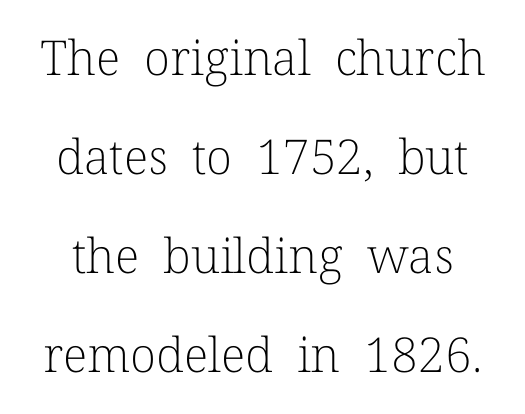
{"serif": "yes", "italic": "no", "bold": "no", "weight": "light", "width": "normal", "stroke_contrast": "low", "x_height": "medium", "monospaced": "no", "underline": "no", "line_spacing": "loose", "line_spacing_ratio": 2.06, "letter_spacing": "normal", "letter_spacing_em": 0.0, "glyph_px": 48}
